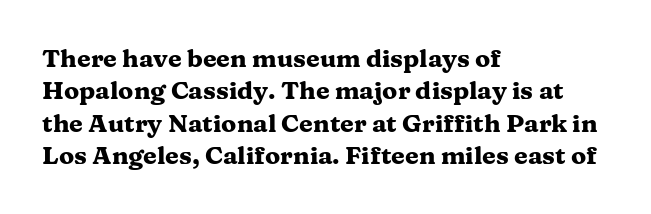
A typesetter would mark this as roman, not italic. The strokes are fattened all the way to bold. Beneath every word, the page is bare. The letters sit at their default tracking, neither squeezed nor spread. Notice how the passage keeps a crisp vertical edge on the left only. The lines sit at an ordinary, default distance from one another.
